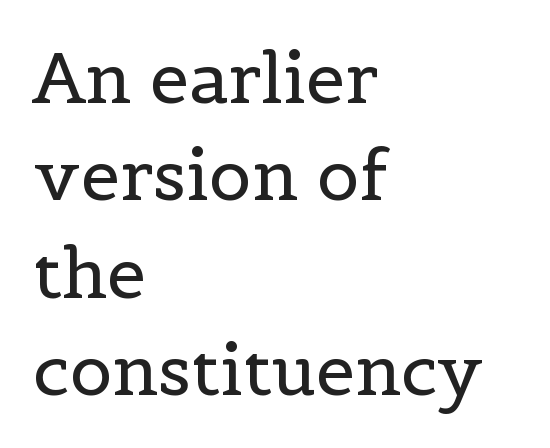
Q: Is the text bold? A: No.
Q: Is the text italic (slanted)? A: No, it is upright.
Q: Is the typeface a serif or a sans-serif typeface? A: Serif.
Q: Is the text underlined? A: No.
Q: How is the paragraph aligned? A: Left-aligned.
Q: Is the spacing between letters normal or unusually wide? A: Normal.
Q: Is the spacing between lines tight, normal or loose? A: Normal.
Q: Width (condensed, normal, or wide)? A: Normal.
Q: x-height? A: Medium.
Q: Monospaced? A: No.
